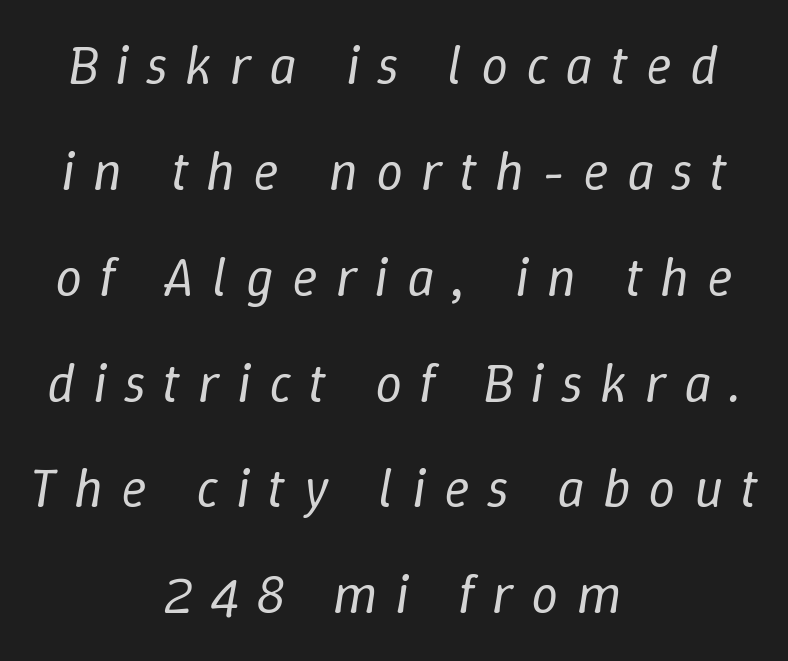
Glance below the letters and you will spot only blank space. Here the designer chose a conventional face with non-uniform glyph widths. The typography opts for an oblique posture over an upright one. How would I describe the line gaps? Wide and relaxed. The face used here is rendered with a markedly widened letterfit. Leftover space on each line is divided equally before and after the words.
